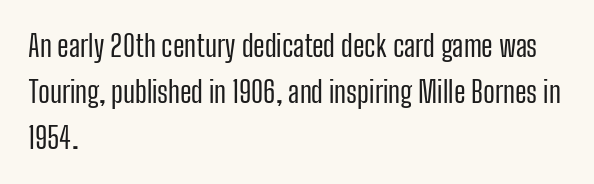
Caption: multi-line text, flush left, ragged right. This rendering features lettering with no underline. The line-height multiplier appears to be the usual default. Observe the ordinary spacing: letters are neighbours, not strangers. The weight would be labelled regular, book, light, or lighter still.
